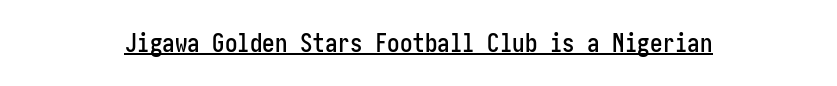
You can tell it's not italic because the verticals are truly vertical. Honestly, the letter spacing is just normal — you wouldn't notice it. Students, observe the line beneath the letters — that is underlining.
